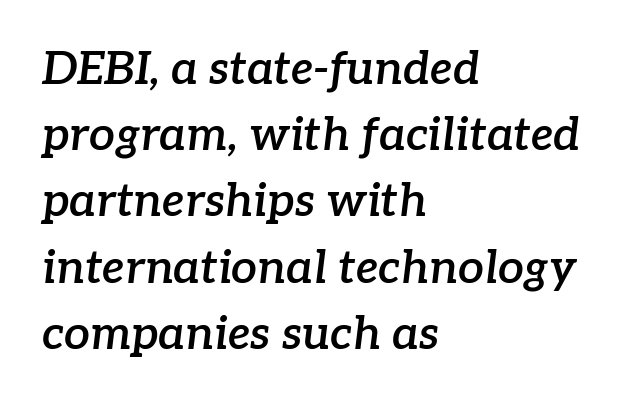
The image shows 46 px semibold serif type, italic (leaning right); set left-aligned, normal line spacing (1.44x), normal letter spacing, not underlined; low stroke contrast and a medium x-height.
